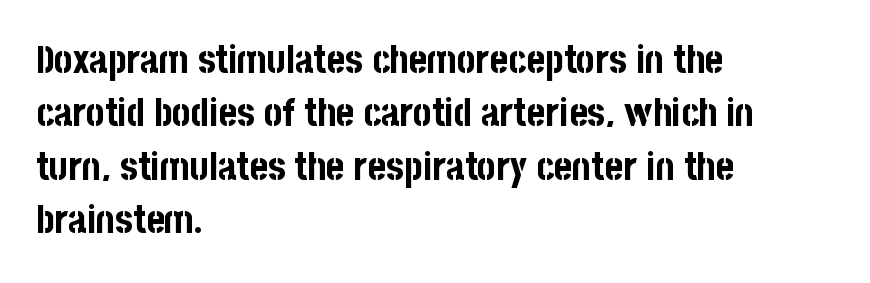
The image shows 39 px bold, condensed sans-serif type, upright; set left-aligned, normal line spacing (1.37x), normal letter spacing, not underlined; low stroke contrast and a large x-height.
